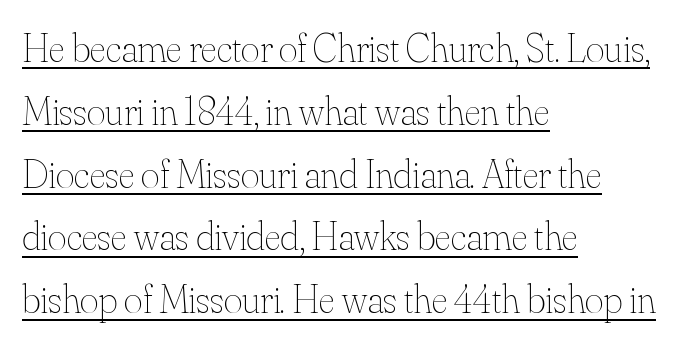
Words appear dense and cohesive because spacing is normal. Like a heading marked for emphasis, these lines bear an underscore. This is not heavy type; no bold has been used. Spacing verdict: proportional, widths tailored to each character.
